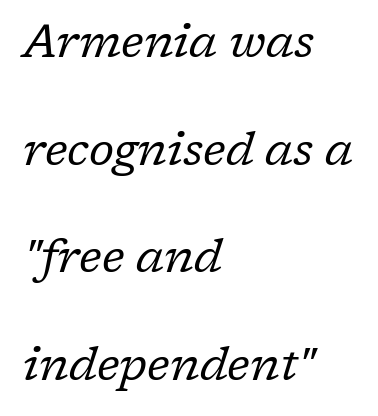
The passage shown stacks its lines with a broad gap. Little horizontal feet cap the strokes, marking this as serif type. Descender tails drop into unmarked territory. Inter-character spacing is left at the font's built-in metrics. The whole block is typeset with a tilt.
